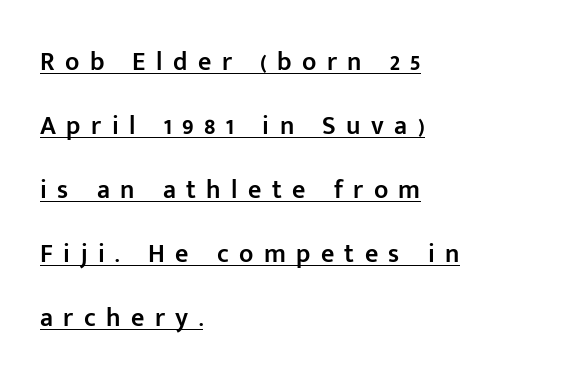
{"italic": "no", "bold": "semi", "underline": "yes", "align": "left", "line_spacing": "loose", "line_spacing_ratio": 2.46, "letter_spacing": "wide", "letter_spacing_em": 0.4, "glyph_px": 26}
